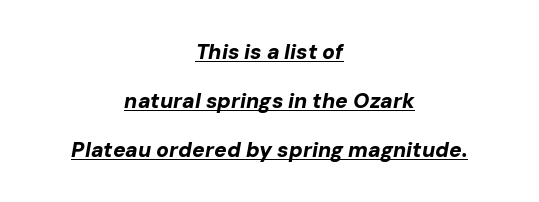
Does the leading feel generous? Absolutely, it's lavish. Reading down the block, each line starts at a different indent, mirrored at its end. Quick note: underline on. You could call the tracking neutral — neither tight nor loose.
